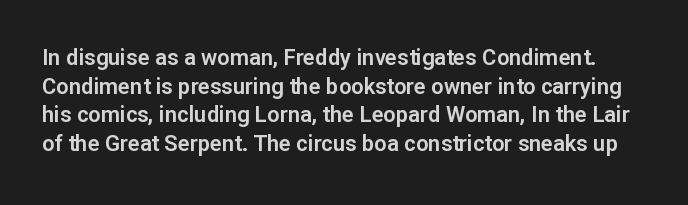
Q: Is the text italic (slanted)? A: No, it is upright.
Q: Is the text underlined? A: No.
Q: Is the spacing between letters normal or unusually wide? A: Normal.
Q: Is the spacing between lines tight, normal or loose? A: Normal.
